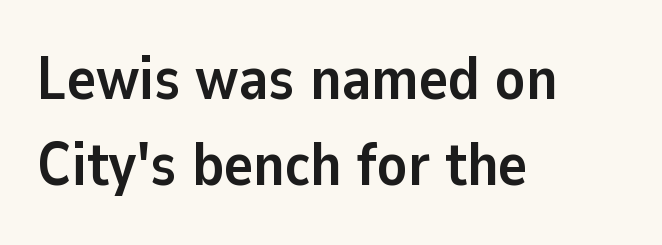
The image shows 61 px semibold sans-serif type, upright; set left-aligned, normal line spacing (1.41x), normal letter spacing, not underlined; low stroke contrast and a medium x-height.
